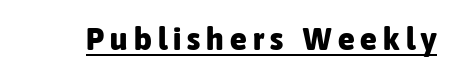
Q: Is the text bold? A: Yes.
Q: Is the text italic (slanted)? A: No, it is upright.
Q: Is the typeface a serif or a sans-serif typeface? A: Sans-serif.
Q: Is the text underlined? A: Yes.
Q: Is the spacing between letters normal or unusually wide? A: Unusually wide.
Q: Width (condensed, normal, or wide)? A: Normal.
Q: Stroke contrast? A: Low.
Q: x-height? A: Medium.
Q: Monospaced? A: No.
